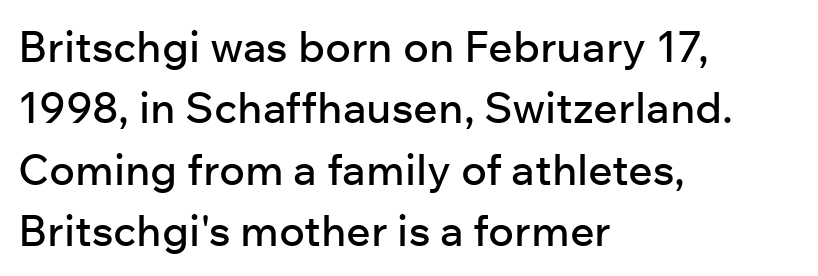
Q: Is the text italic (slanted)? A: No, it is upright.
Q: Is the typeface a serif or a sans-serif typeface? A: Sans-serif.
Q: Is the text underlined? A: No.
Q: How is the paragraph aligned? A: Left-aligned.
Q: Is the spacing between letters normal or unusually wide? A: Normal.
Q: Is the spacing between lines tight, normal or loose? A: Normal.
Q: Width (condensed, normal, or wide)? A: Normal.
Q: Stroke contrast? A: Low.
Q: x-height? A: Medium.
Q: Monospaced? A: No.
